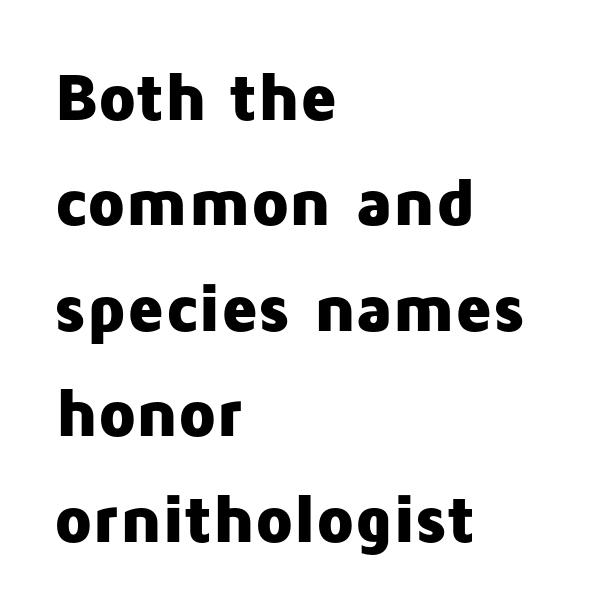
The paragraph has a hard left edge and a soft right edge. Is this a fixed-width face? No — the glyphs have proportional, varying widths. Designer's note — italics off, roman on. The designer left line spacing at the default. The glyphs are unaccompanied by any horizontal stroke below them.
